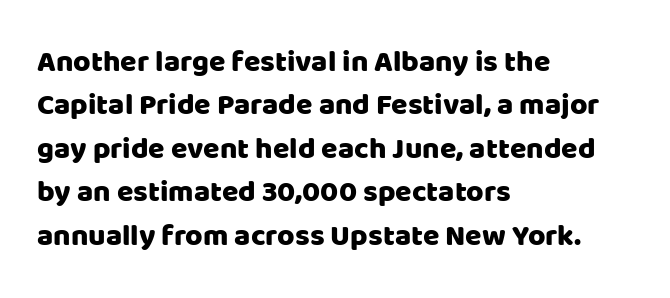
Q: Is the text italic (slanted)? A: No, it is upright.
Q: Is the typeface a serif or a sans-serif typeface? A: Sans-serif.
Q: Is the text underlined? A: No.
Q: How is the paragraph aligned? A: Left-aligned.
Q: Is the spacing between letters normal or unusually wide? A: Normal.
Q: Is the spacing between lines tight, normal or loose? A: Normal.
Q: Width (condensed, normal, or wide)? A: Normal.
Q: Stroke contrast? A: Low.
Q: x-height? A: Large.
Q: Monospaced? A: No.
